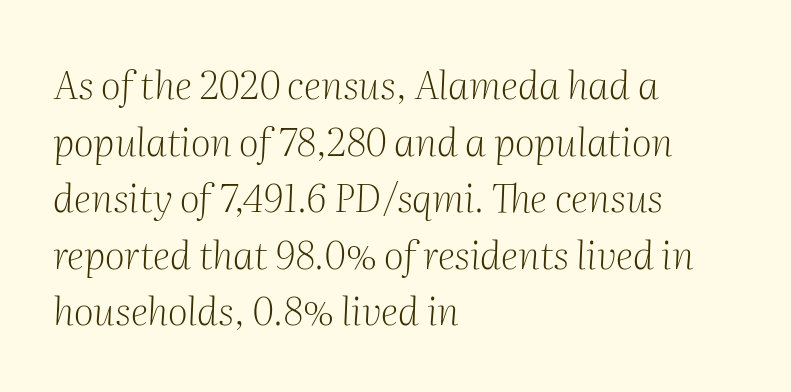
{"serif": "yes", "italic": "yes", "lean": "right", "slant_degrees": 2, "bold": "no", "weight": "light", "width": "normal", "stroke_contrast": "medium", "x_height": "medium", "monospaced": "no", "underline": "no", "align": "left", "line_spacing": "normal", "line_spacing_ratio": 1.45, "letter_spacing": "normal", "letter_spacing_em": 0.0, "glyph_px": 39}
